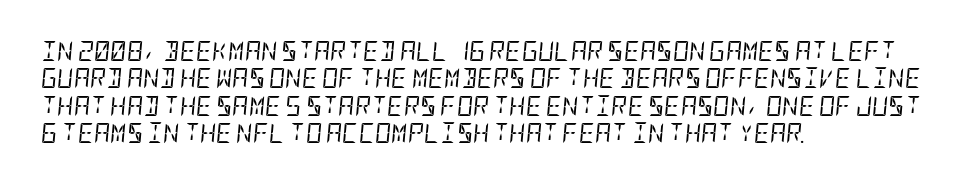
Vertical spacing — default. This sample uses an oblique cut, with every glyph tilted off the vertical. If you drew a ruler down the left edge, every line would touch it. Is this a heavy cut? Hardly; it is regular or lighter. Words appear dense and cohesive because spacing is normal.
